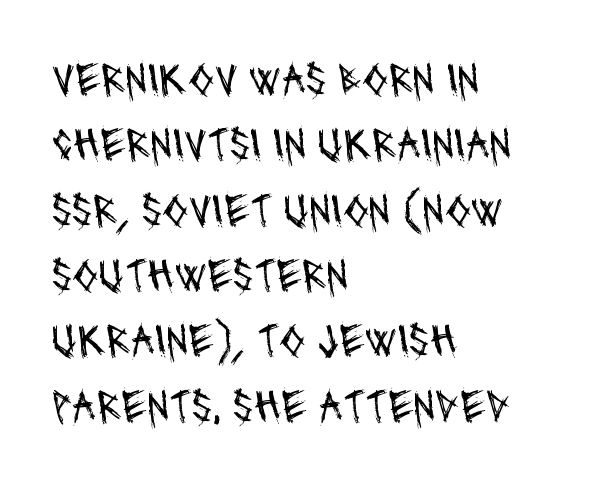
Each letter keeps its own natural width here, so spacing adapts to shape. Stem width sits at or under what a default text font uses. A typesetter would call this leading conventional body-copy spacing. Glyph-to-glyph distance matches everyday printed text. The face used here is a sans, in the tradition of grotesques and geometrics. Rule under the text: the space is simply empty.
